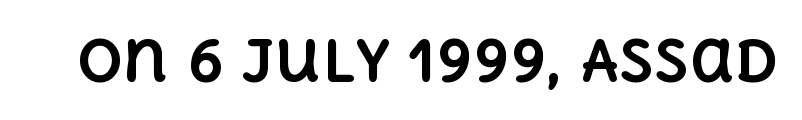
Q: Is the text bold? A: Yes.
Q: Is the text italic (slanted)? A: No, it is upright.
Q: Is the text underlined? A: No.
Q: Is the spacing between letters normal or unusually wide? A: Normal.
Q: Width (condensed, normal, or wide)? A: Normal.
Q: x-height? A: Large.
Q: Monospaced? A: No.
